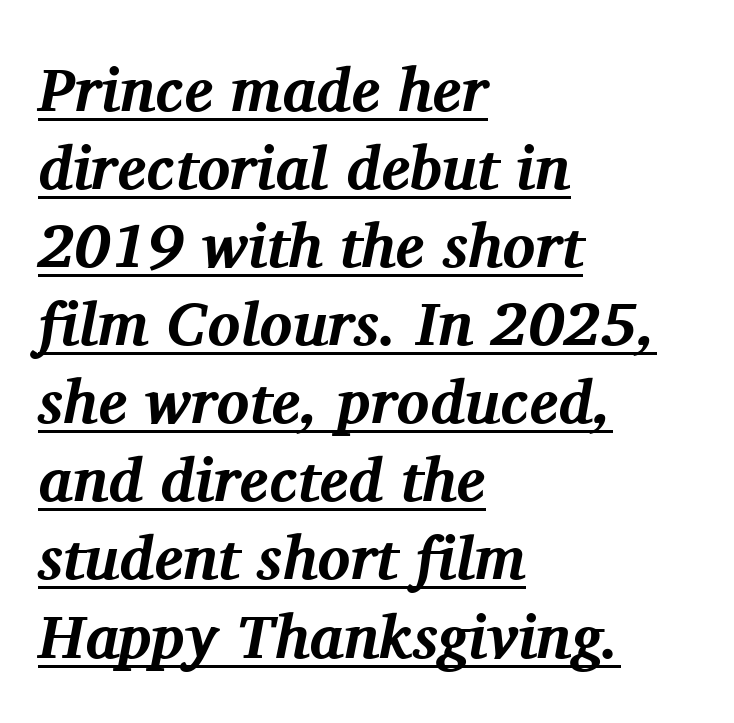
Q: Is the text bold? A: Yes.
Q: Is the text italic (slanted)? A: Yes, it leans right by about 11 degrees.
Q: Is the typeface a serif or a sans-serif typeface? A: Serif.
Q: Is the text underlined? A: Yes.
Q: How is the paragraph aligned? A: Left-aligned.
Q: Is the spacing between letters normal or unusually wide? A: Normal.
Q: Is the spacing between lines tight, normal or loose? A: Normal.
Q: Width (condensed, normal, or wide)? A: Normal.
Q: Stroke contrast? A: Medium.
Q: x-height? A: Medium.
Q: Monospaced? A: No.
